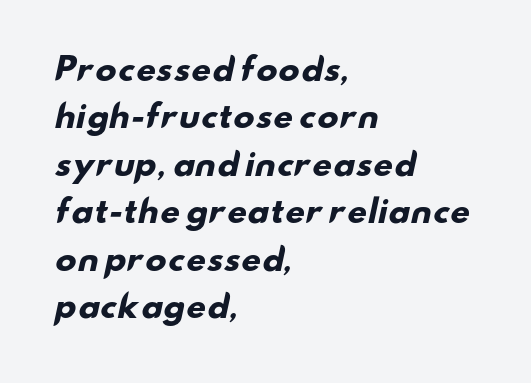
{"serif": "no", "bold": "yes", "weight": "heavy", "width": "wide", "stroke_contrast": "low", "x_height": "small", "monospaced": "no", "underline": "no", "align": "left", "line_spacing": "normal", "line_spacing_ratio": 1.53, "letter_spacing": "normal", "letter_spacing_em": 0.0, "glyph_px": 31}
